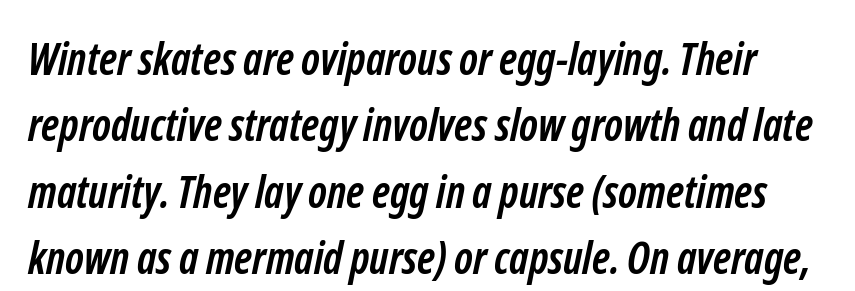
There is no visible air inserted between adjacent glyphs. The rendering shows plain stroke endings on the letterforms — a sans-serif design. The face used here has the dense, thick strokes of a bold. This sample has the flowing, uneven cadence of proportional lettering.
